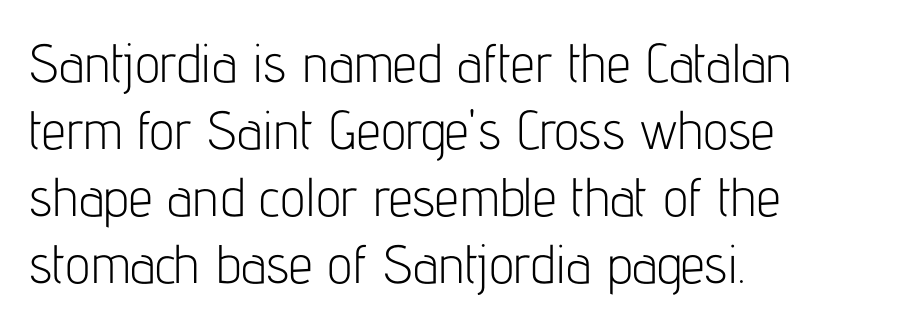
{"serif": "no", "italic": "no", "bold": "no", "weight": "light", "width": "condensed", "stroke_contrast": "low", "x_height": "medium", "monospaced": "no", "underline": "no", "align": "left", "line_spacing_ratio": 1.24, "letter_spacing": "normal", "letter_spacing_em": 0.0, "glyph_px": 54}
